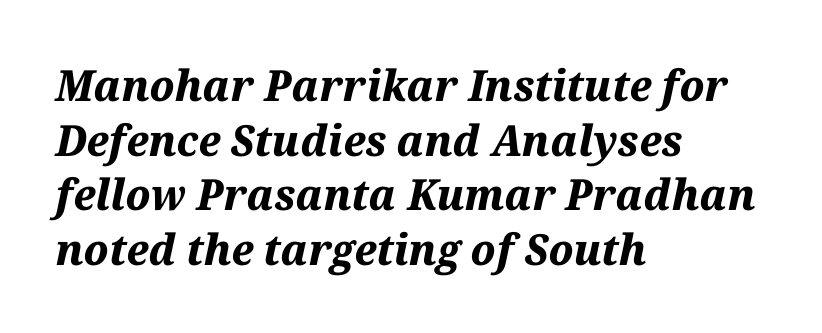
{"italic": "yes", "lean": "right", "slant_degrees": 12, "bold": "yes", "weight": "bold", "width": "normal", "stroke_contrast": "medium", "x_height": "medium", "monospaced": "no", "underline": "no", "align": "left", "line_spacing": "normal", "line_spacing_ratio": 1.27, "letter_spacing": "normal", "letter_spacing_em": 0.0, "glyph_px": 43}
